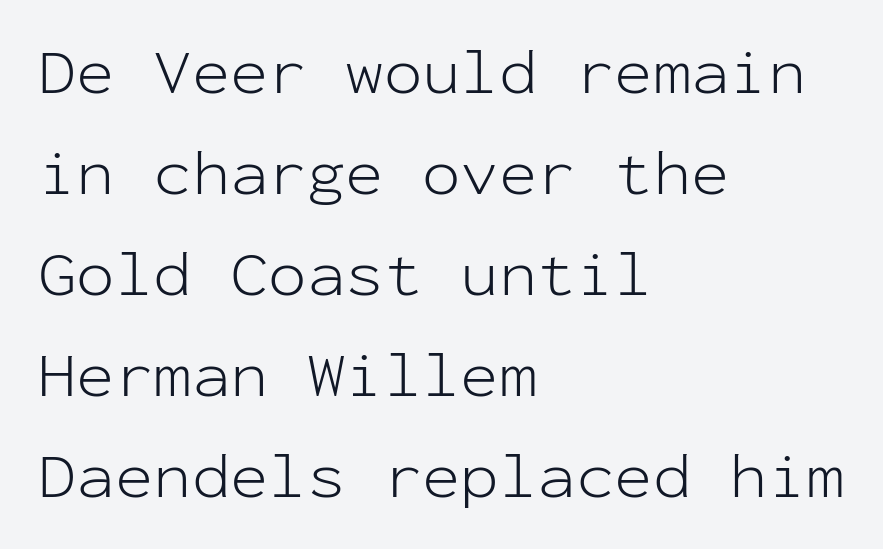
{"serif": "no", "italic": "no", "bold": "no", "weight": "light", "width": "normal", "stroke_contrast": "low", "x_height": "medium", "monospaced": "yes", "underline": "no", "align": "left", "line_spacing": "normal", "line_spacing_ratio": 1.58, "letter_spacing": "normal", "letter_spacing_em": 0.0, "glyph_px": 64}
